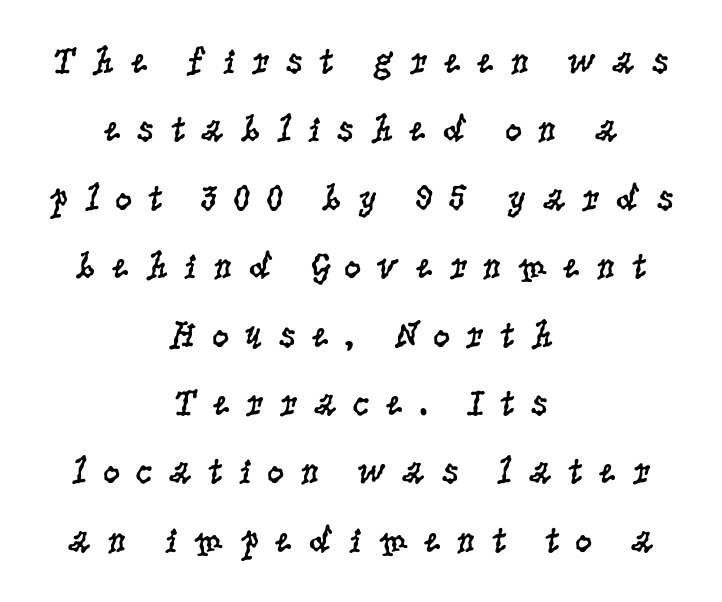
{"serif": "yes", "bold": "no", "weight": "regular", "width": "condensed", "stroke_contrast": "low", "x_height": "large", "monospaced": "no", "underline": "no", "align": "center", "line_spacing_ratio": 1.8, "letter_spacing": "wide", "letter_spacing_em": 0.39, "glyph_px": 38}
